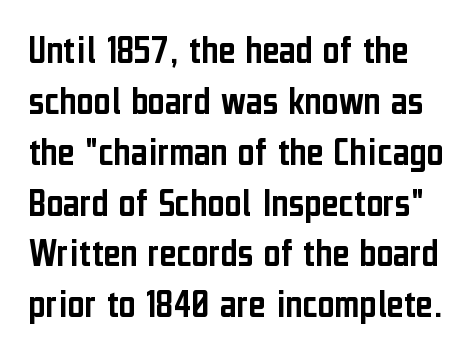
The letters stand straight up with perfectly vertical stems. Anything drawn beneath the words? Only blank space. Is the letter spacing exaggerated? No — it looks like the ordinary default. The font family rendered here belongs to the sans-serif group. Spacing verdict: proportional, widths tailored to each character.
